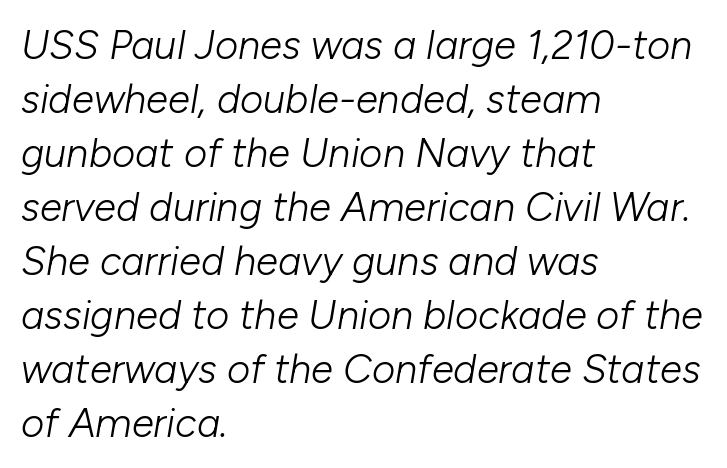
The image shows 40 px light type, italic (leaning right); set left-aligned, normal line spacing (1.35x), normal letter spacing, not underlined; low stroke contrast and a medium x-height.
